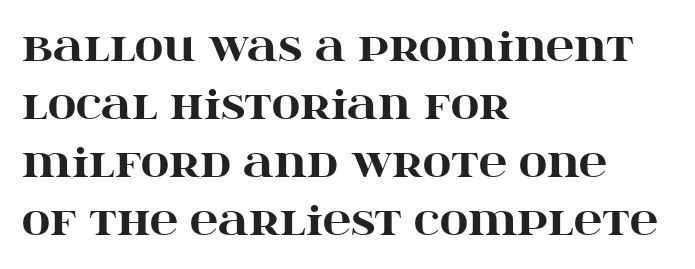
The image shows 39 px heavy, wide serif type, upright; set left-aligned, normal line spacing (1.49x), normal letter spacing, not underlined; high stroke contrast and a large x-height.
